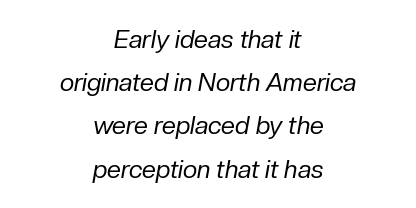
Q: Is the text bold? A: No.
Q: Is the text italic (slanted)? A: Yes, it leans right by about 10 degrees.
Q: Is the text underlined? A: No.
Q: How is the paragraph aligned? A: Centered.
Q: Is the spacing between letters normal or unusually wide? A: Normal.
